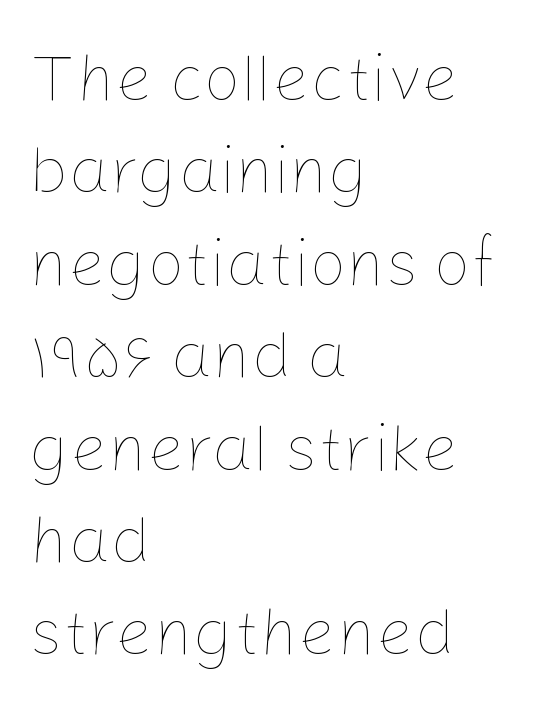
The image shows 66 px thin type, upright; set left-aligned, normal line spacing (1.4x), normal letter spacing, not underlined; low stroke contrast and a medium x-height.
